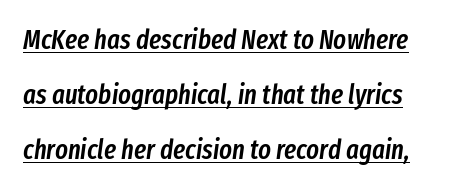
The image shows 27 px text type, italic (leaning right); set loose line spacing (2.04x), normal letter spacing, underlined.
